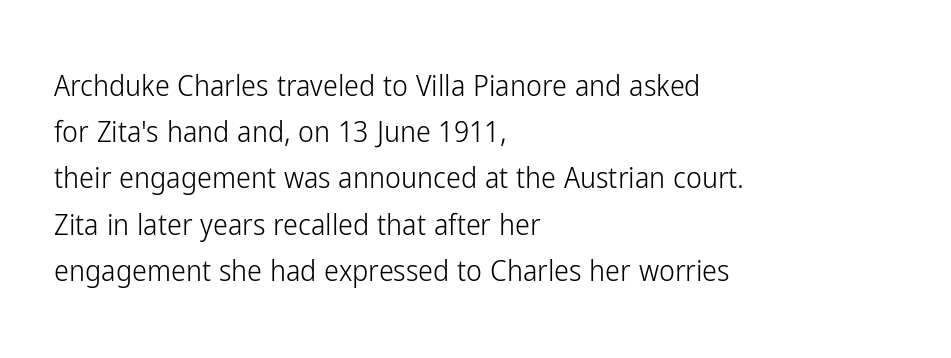
{"serif": "no", "italic": "no", "bold": "no", "weight": "light", "width": "condensed", "stroke_contrast": "low", "x_height": "medium", "monospaced": "no", "underline": "no", "align": "left", "line_spacing": "normal", "line_spacing_ratio": 1.54, "letter_spacing": "normal", "letter_spacing_em": 0.0, "glyph_px": 30}
